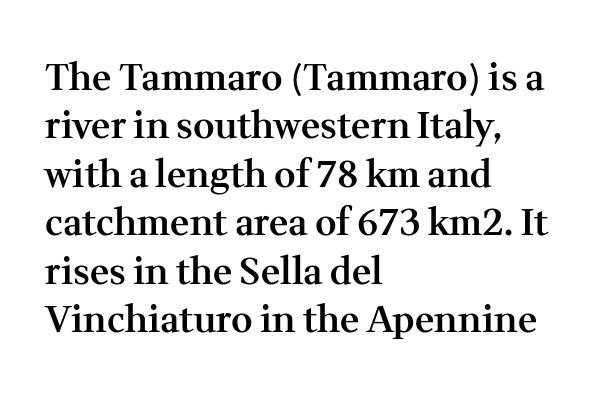
{"serif": "yes", "italic": "no", "bold": "semi", "weight": "semibold", "width": "normal", "stroke_contrast": "medium", "x_height": "medium", "monospaced": "no", "underline": "no", "align": "left", "line_spacing": "normal", "line_spacing_ratio": 1.31, "letter_spacing": "normal", "letter_spacing_em": 0.0, "glyph_px": 37}
